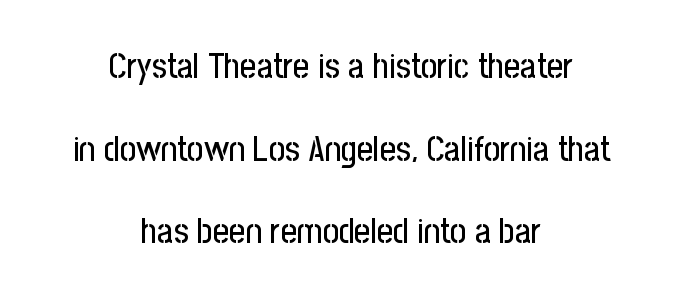
{"serif": "no", "italic": "no", "width": "condensed", "stroke_contrast": "low", "x_height": "medium", "monospaced": "no", "underline": "no", "align": "center", "line_spacing": "loose", "line_spacing_ratio": 2.36, "letter_spacing": "normal", "letter_spacing_em": 0.0, "glyph_px": 35}
